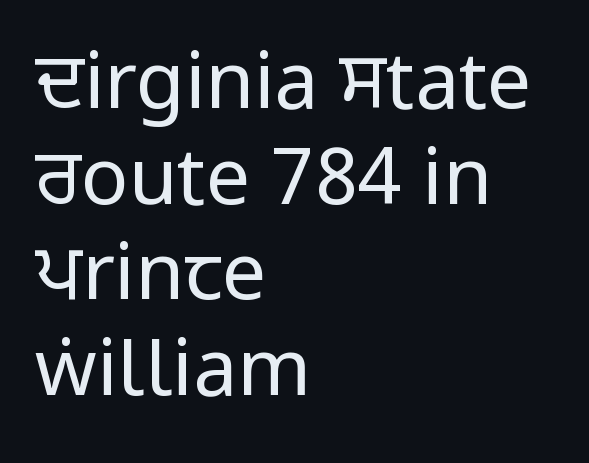
Q: Is the text bold? A: No.
Q: Is the text italic (slanted)? A: No, it is upright.
Q: Is the typeface a serif or a sans-serif typeface? A: Sans-serif.
Q: Is the text underlined? A: No.
Q: How is the paragraph aligned? A: Left-aligned.
Q: Is the spacing between letters normal or unusually wide? A: Normal.
Q: Width (condensed, normal, or wide)? A: Condensed.
Q: Stroke contrast? A: Low.
